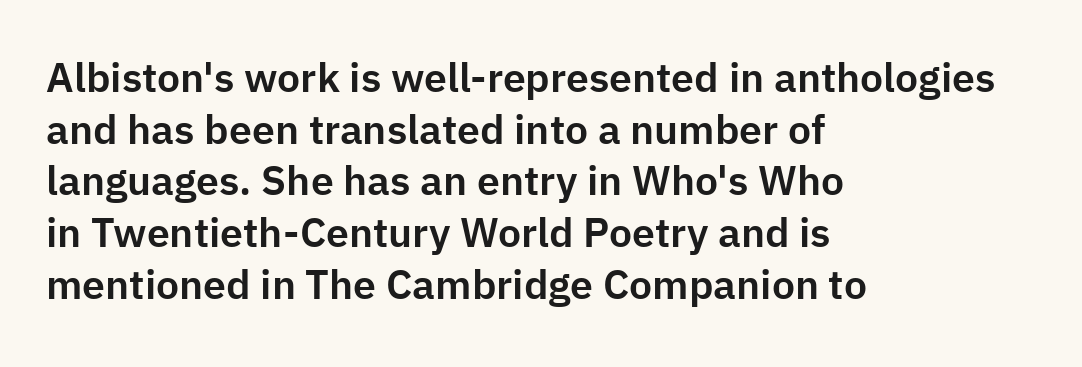
Q: Is the text italic (slanted)? A: No, it is upright.
Q: Is the typeface a serif or a sans-serif typeface? A: Sans-serif.
Q: Is the text underlined? A: No.
Q: How is the paragraph aligned? A: Left-aligned.
Q: Is the spacing between letters normal or unusually wide? A: Normal.
Q: Is the spacing between lines tight, normal or loose? A: Normal.
Q: Width (condensed, normal, or wide)? A: Normal.
Q: Stroke contrast? A: Low.
Q: x-height? A: Medium.
Q: Monospaced? A: No.
